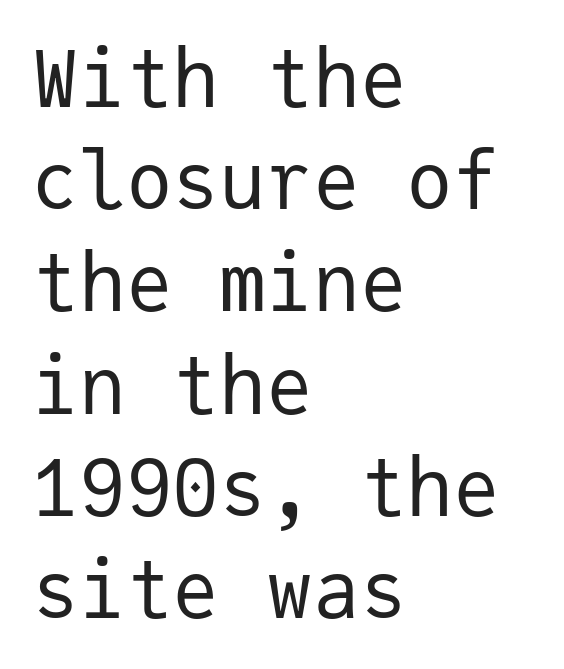
Q: Is the text bold? A: No.
Q: Is the text italic (slanted)? A: No, it is upright.
Q: Is the typeface a serif or a sans-serif typeface? A: Sans-serif.
Q: Is the text underlined? A: No.
Q: How is the paragraph aligned? A: Left-aligned.
Q: Is the spacing between letters normal or unusually wide? A: Normal.
Q: Is the spacing between lines tight, normal or loose? A: Normal.
Q: Width (condensed, normal, or wide)? A: Normal.
Q: Stroke contrast? A: Low.
Q: x-height? A: Medium.
Q: Monospaced? A: Yes.
